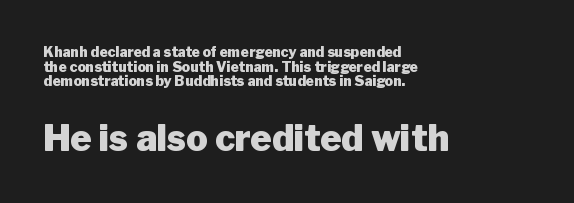
Q: Is the text bold? A: Yes.
Q: Is the text italic (slanted)? A: No, it is upright.
Q: Is the typeface a serif or a sans-serif typeface? A: Sans-serif.
Q: Is the text underlined? A: No.
Q: How is the paragraph aligned? A: Left-aligned.
Q: Is the spacing between letters normal or unusually wide? A: Normal.
Q: Is the spacing between lines tight, normal or loose? A: Tight.
Q: Which block of text is set in a larger size, the first (top) or the second (bottom)? A: The second (bottom) one.
Q: Width (condensed, normal, or wide)? A: Normal.
Q: Stroke contrast? A: Low.
Q: x-height? A: Medium.
Q: Monospaced? A: No.
